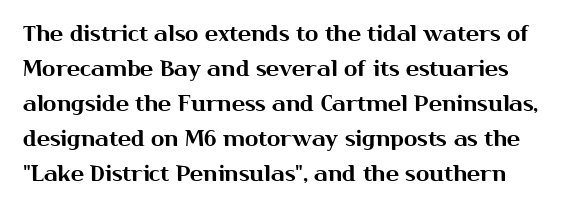
The image shows 22 px text type, upright; set normal line spacing (1.59x), normal letter spacing, not underlined.
